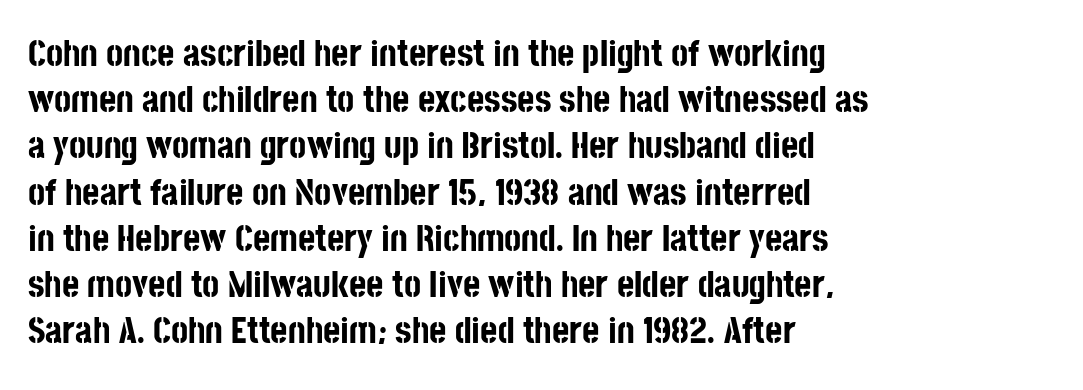
Q: Is the text bold? A: Yes.
Q: Is the text italic (slanted)? A: No, it is upright.
Q: Is the typeface a serif or a sans-serif typeface? A: Sans-serif.
Q: Is the text underlined? A: No.
Q: How is the paragraph aligned? A: Left-aligned.
Q: Is the spacing between letters normal or unusually wide? A: Normal.
Q: Is the spacing between lines tight, normal or loose? A: Normal.
Q: Width (condensed, normal, or wide)? A: Condensed.
Q: Stroke contrast? A: Low.
Q: x-height? A: Large.
Q: Monospaced? A: No.
